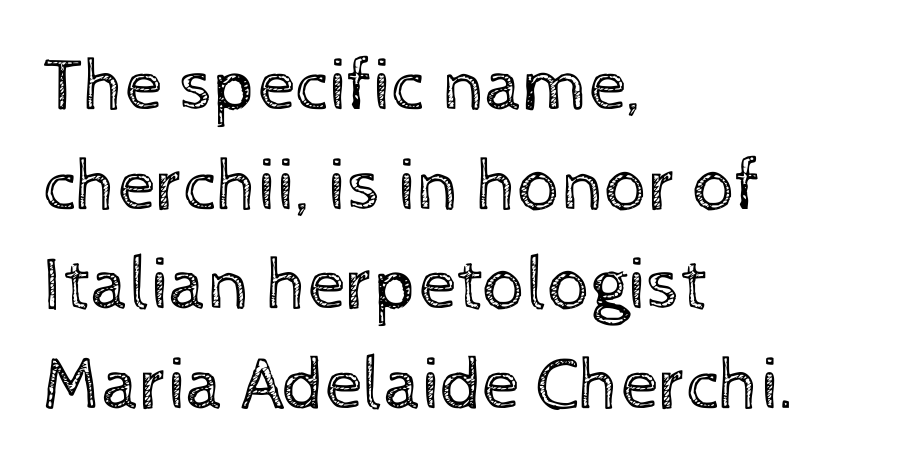
Q: Is the text bold? A: No.
Q: Is the text italic (slanted)? A: No, it is upright.
Q: Is the text underlined? A: No.
Q: How is the paragraph aligned? A: Left-aligned.
Q: Is the spacing between letters normal or unusually wide? A: Normal.
Q: Is the spacing between lines tight, normal or loose? A: Normal.
Q: Width (condensed, normal, or wide)? A: Normal.
Q: x-height? A: Medium.
Q: Monospaced? A: No.
